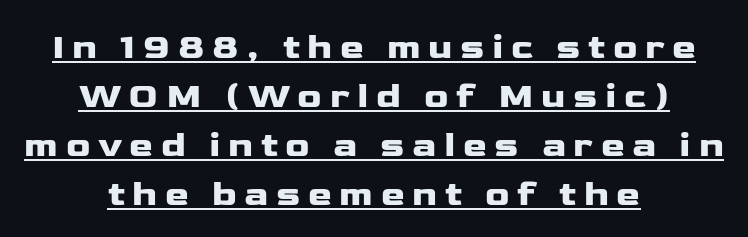
Reading down the block, each line starts at a different indent, mirrored at its end. Horizontal bands of white between lines are of average thickness. Looks like someone drew a line under every word here. Ordinary non-slanted type is in use. These lines are rendered in a variable-pitch font.
